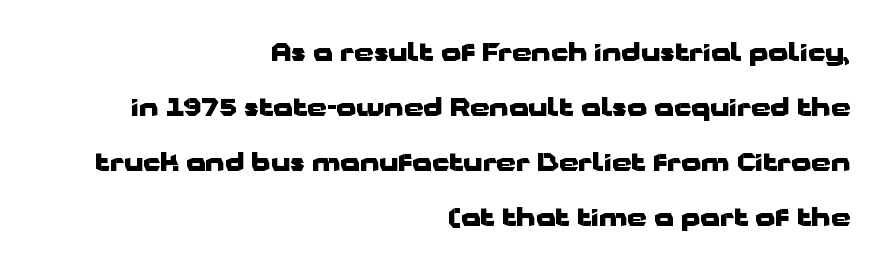
Q: Is the text bold? A: Yes.
Q: Is the text italic (slanted)? A: No, it is upright.
Q: Is the text underlined? A: No.
Q: How is the paragraph aligned? A: Right-aligned.
Q: Is the spacing between letters normal or unusually wide? A: Normal.
Q: Is the spacing between lines tight, normal or loose? A: Loose.
